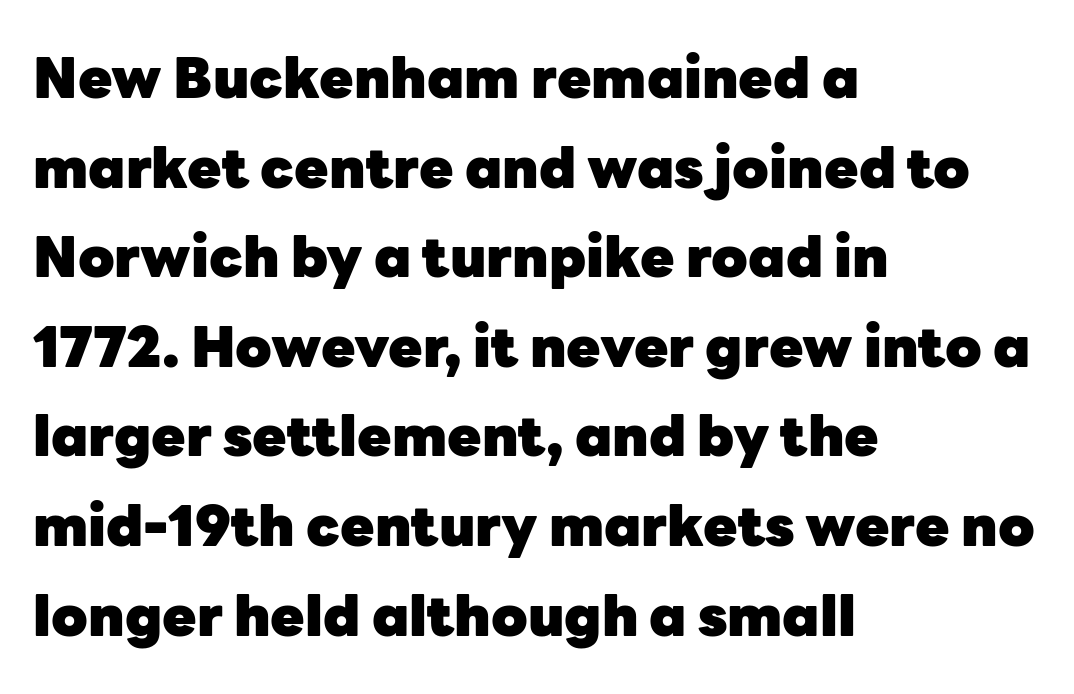
Horizontal alignment here is leftward, the default for most running prose. A normal amount of white space separates one row of letters from the next. Style check: upright. Is this a fixed-width face? No — the glyphs have proportional, varying widths. The zone under the glyphs is completely vacant. The passage shown is typeset with a sans-serif family.
